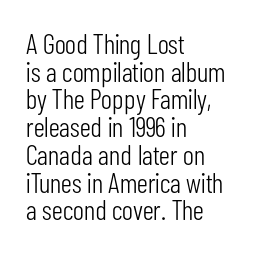
Q: Is the text bold? A: No.
Q: Is the text italic (slanted)? A: No, it is upright.
Q: Is the typeface a serif or a sans-serif typeface? A: Sans-serif.
Q: Is the text underlined? A: No.
Q: How is the paragraph aligned? A: Left-aligned.
Q: Is the spacing between letters normal or unusually wide? A: Normal.
Q: Is the spacing between lines tight, normal or loose? A: Tight.
Q: Width (condensed, normal, or wide)? A: Condensed.
Q: Stroke contrast? A: Low.
Q: x-height? A: Medium.
Q: Monospaced? A: No.
